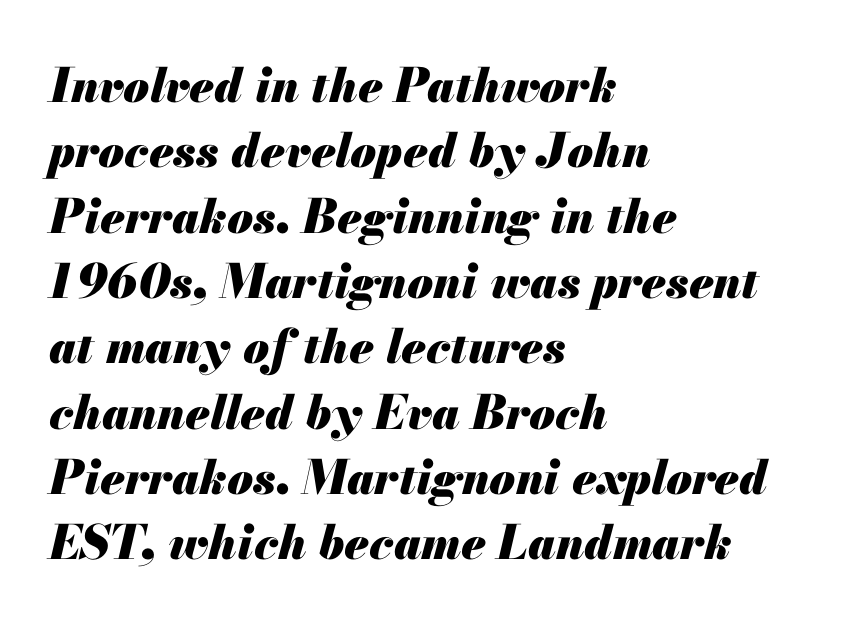
{"italic": "yes", "lean": "right", "slant_degrees": 13, "bold": "yes", "weight": "heavy", "width": "normal", "stroke_contrast": "medium", "x_height": "small", "monospaced": "no", "underline": "no", "align": "left", "line_spacing": "normal", "line_spacing_ratio": 1.39, "letter_spacing": "normal", "letter_spacing_em": 0.0, "glyph_px": 47}
